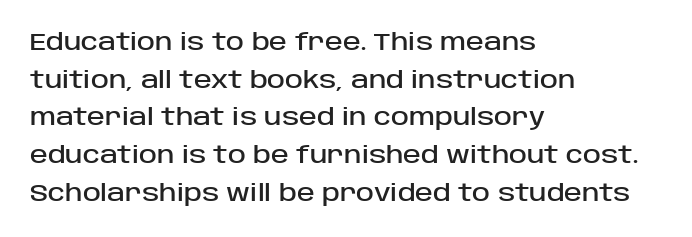
{"italic": "no", "underline": "no", "align": "left", "line_spacing": "normal", "line_spacing_ratio": 1.57, "letter_spacing": "normal", "letter_spacing_em": 0.0, "glyph_px": 24}
